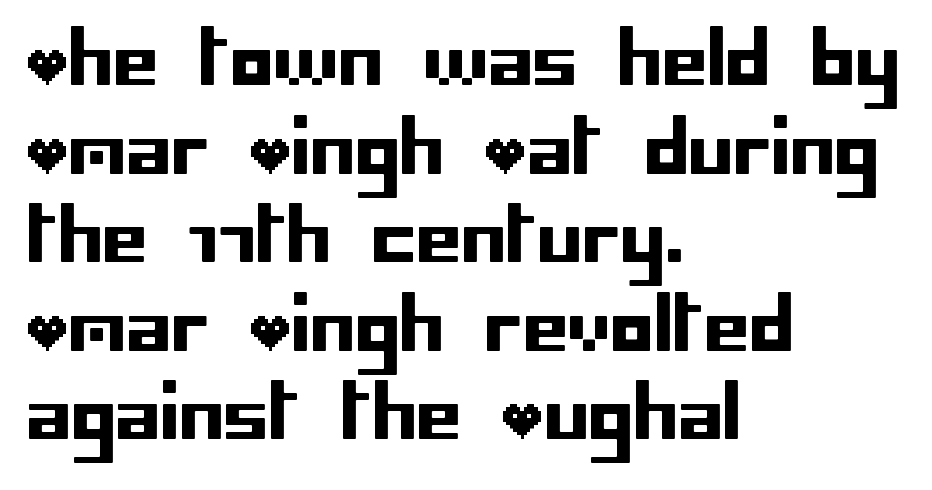
{"serif": "no", "italic": "no", "width": "normal", "stroke_contrast": "low", "x_height": "large", "underline": "no", "align": "left", "line_spacing_ratio": 1.23, "letter_spacing": "normal", "letter_spacing_em": 0.0, "glyph_px": 72}
